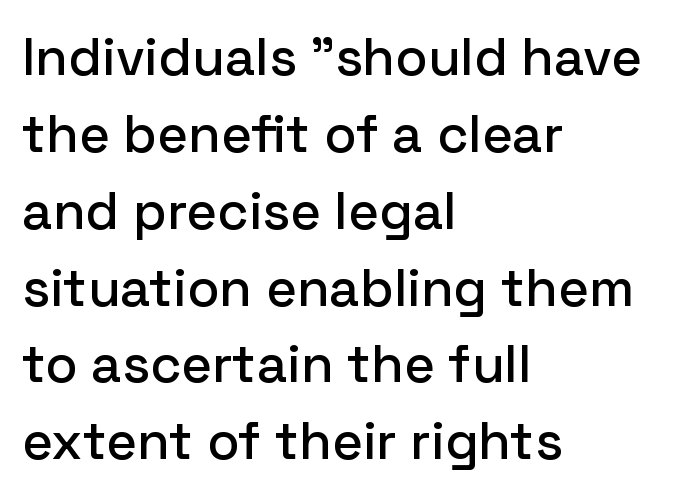
{"serif": "no", "italic": "no", "width": "normal", "stroke_contrast": "low", "x_height": "medium", "monospaced": "no", "underline": "no", "align": "left", "line_spacing": "normal", "line_spacing_ratio": 1.45, "letter_spacing": "normal", "letter_spacing_em": 0.0, "glyph_px": 53}
